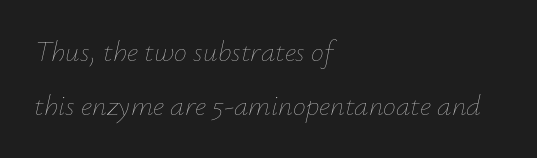
The image shows 29 px thin type, italic (leaning right); set left-aligned, line spacing 1.85x, normal letter spacing, not underlined; low stroke contrast and a small x-height.
